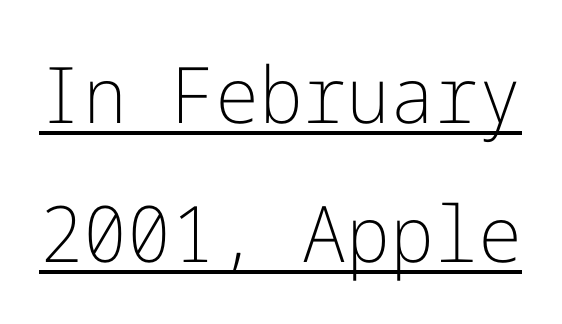
Q: Is the text bold? A: No.
Q: Is the text italic (slanted)? A: No, it is upright.
Q: Is the typeface a serif or a sans-serif typeface? A: Sans-serif.
Q: Is the text underlined? A: Yes.
Q: Is the spacing between letters normal or unusually wide? A: Normal.
Q: Width (condensed, normal, or wide)? A: Normal.
Q: Stroke contrast? A: Low.
Q: x-height? A: Medium.
